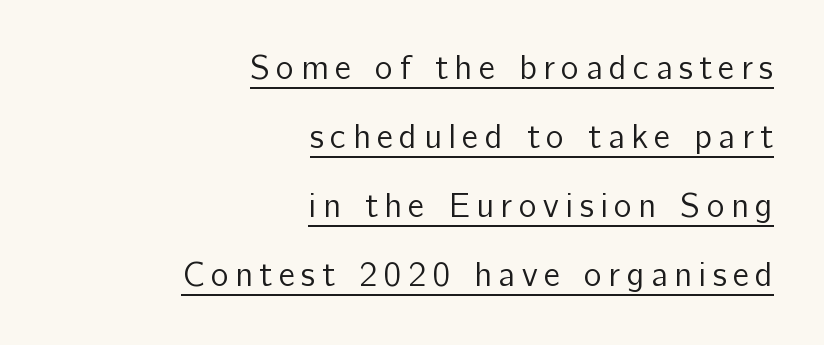
A typesetter would mark this as roman, not italic. These lines are composed in type without serifs. Spacing verdict: proportional, widths tailored to each character. Summary of weight: not heavy and not bold. Beneath each row of characters lies a ruled line. This sample trades compactness for vertical openness between lines.
